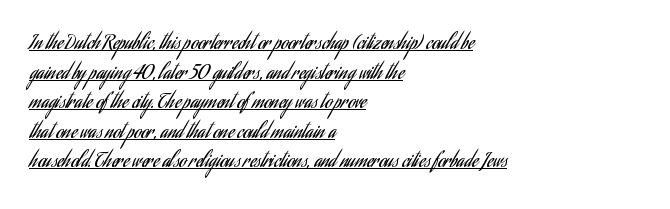
Q: Is the text bold? A: No.
Q: Is the text italic (slanted)? A: Yes.
Q: Is the text underlined? A: Yes.
Q: How is the paragraph aligned? A: Left-aligned.
Q: Is the spacing between letters normal or unusually wide? A: Normal.
Q: Is the spacing between lines tight, normal or loose? A: Normal.
